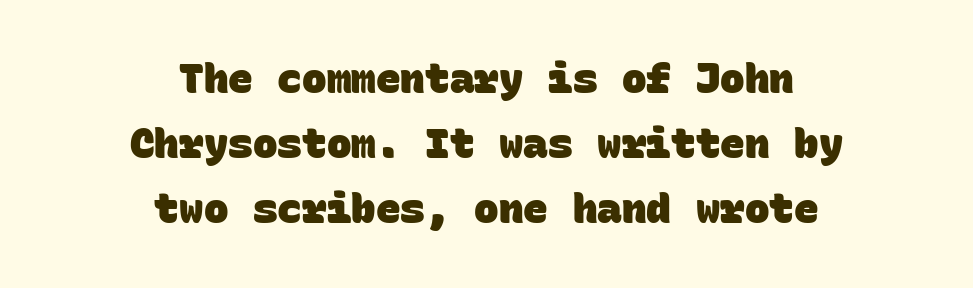
Q: Is the text bold? A: Yes.
Q: Is the typeface a serif or a sans-serif typeface? A: Sans-serif.
Q: Is the text underlined? A: No.
Q: How is the paragraph aligned? A: Centered.
Q: Is the spacing between letters normal or unusually wide? A: Normal.
Q: Is the spacing between lines tight, normal or loose? A: Normal.
Q: Width (condensed, normal, or wide)? A: Normal.
Q: Stroke contrast? A: Low.
Q: x-height? A: Large.
Q: Monospaced? A: Yes.
